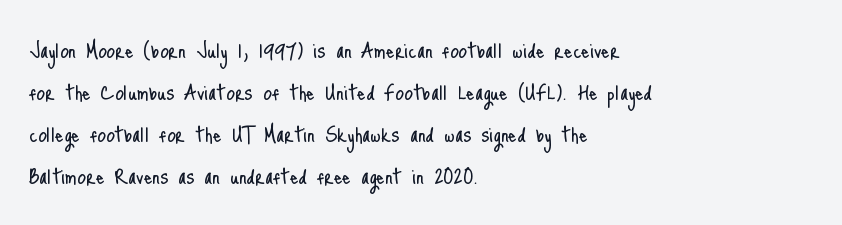
{"italic": "no", "bold": "no", "underline": "no", "align": "left", "line_spacing": "normal", "line_spacing_ratio": 1.55, "letter_spacing": "normal", "letter_spacing_em": 0.0, "glyph_px": 27}
